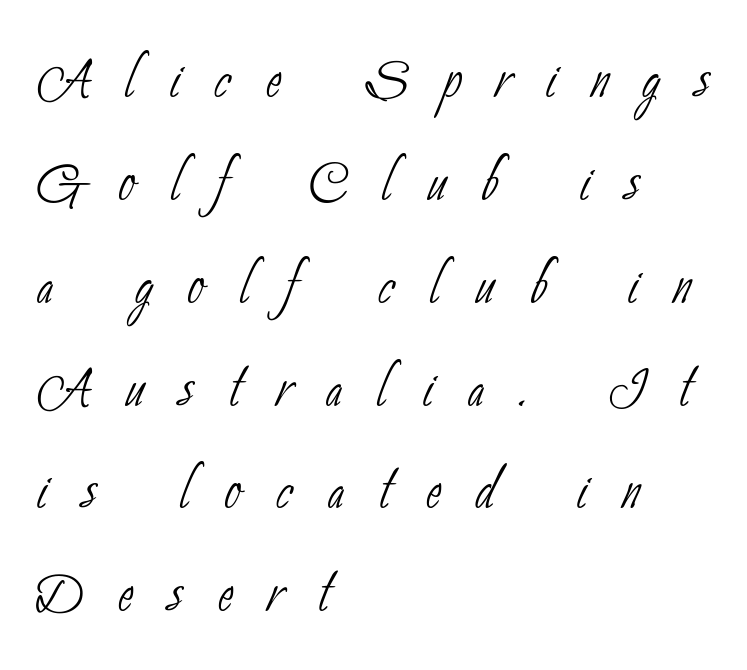
{"serif": "no", "bold": "no", "weight": "thin", "width": "condensed", "stroke_contrast": "low", "x_height": "small", "monospaced": "no", "underline": "no", "align": "left", "line_spacing": "normal", "line_spacing_ratio": 1.39, "letter_spacing": "wide", "letter_spacing_em": 0.47, "glyph_px": 74}
